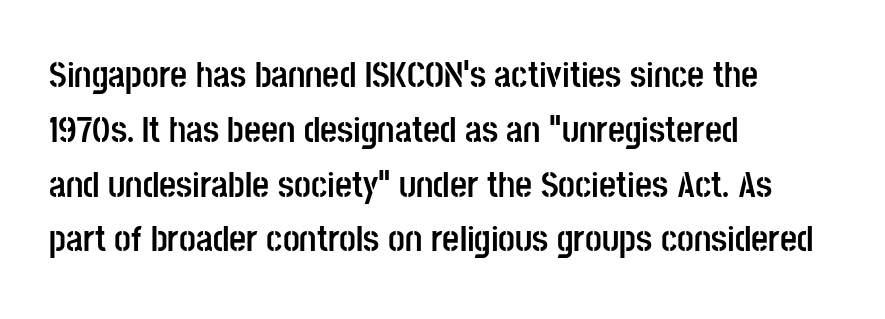
{"serif": "no", "italic": "no", "bold": "yes", "weight": "semibold", "width": "condensed", "stroke_contrast": "low", "x_height": "large", "monospaced": "no", "underline": "no", "align": "left", "line_spacing": "normal", "line_spacing_ratio": 1.48, "letter_spacing": "normal", "letter_spacing_em": 0.0, "glyph_px": 37}
